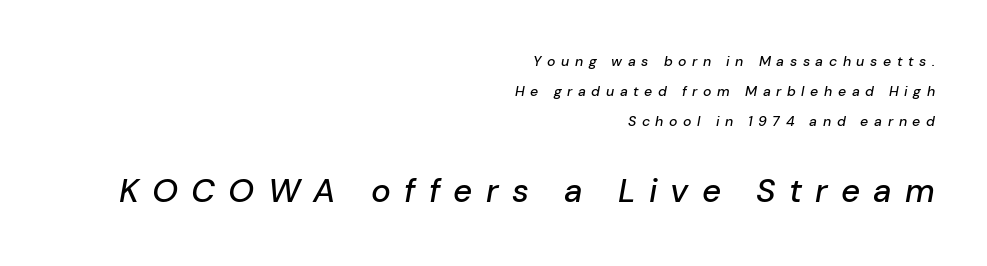
Q: Is the text italic (slanted)? A: Yes, it leans right by about 10 degrees.
Q: Is the text underlined? A: No.
Q: How is the paragraph aligned? A: Right-aligned.
Q: Is the spacing between letters normal or unusually wide? A: Unusually wide.
Q: Is the spacing between lines tight, normal or loose? A: Loose.
Q: Which block of text is set in a larger size, the first (top) or the second (bottom)? A: The second (bottom) one.
Q: Width (condensed, normal, or wide)? A: Normal.
Q: Stroke contrast? A: Low.
Q: x-height? A: Medium.
Q: Monospaced? A: No.
